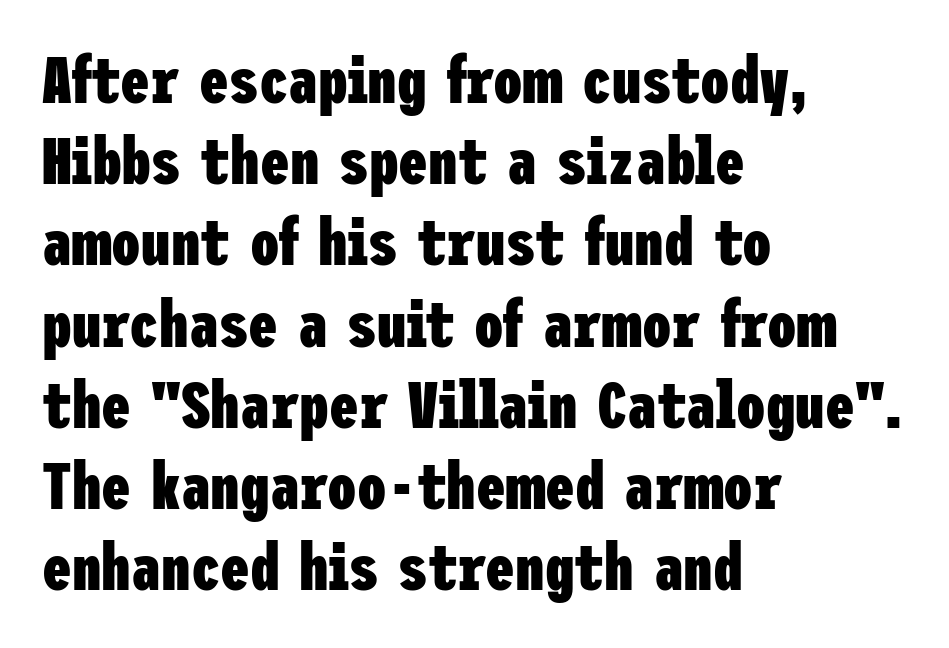
The image shows 66 px heavy, condensed sans-serif type, upright; set left-aligned, line spacing 1.23x, normal letter spacing, not underlined; low stroke contrast and a medium x-height.
